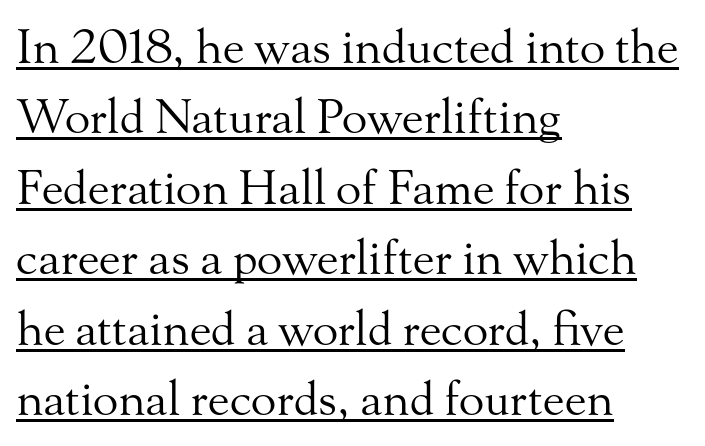
The image shows 47 px regular-weight serif type, upright; set left-aligned, normal line spacing (1.5x), normal letter spacing, underlined; medium stroke contrast and a small x-height.
